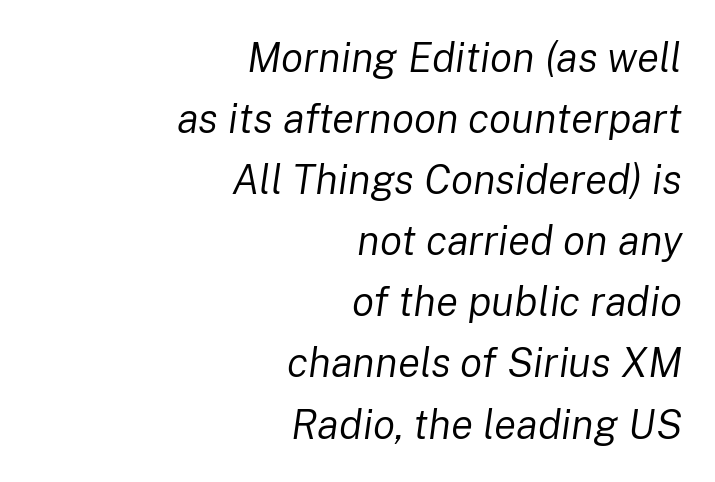
{"italic": "yes", "lean": "right", "slant_degrees": 8, "bold": "no", "weight": "regular", "width": "normal", "stroke_contrast": "low", "x_height": "medium", "monospaced": "no", "underline": "no", "align": "right", "line_spacing": "normal", "line_spacing_ratio": 1.49, "letter_spacing": "normal", "letter_spacing_em": 0.0, "glyph_px": 41}
